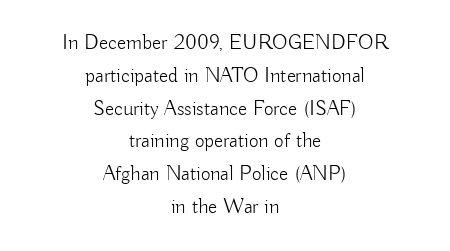
The image shows 21 px text type, upright; set centered, normal line spacing (1.56x), normal letter spacing, not underlined.
